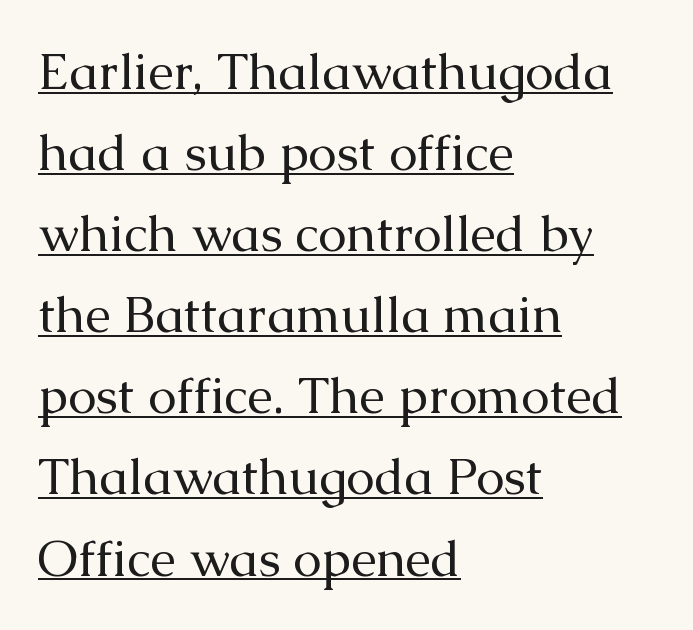
Q: Is the text bold? A: No.
Q: Is the text italic (slanted)? A: No, it is upright.
Q: Is the typeface a serif or a sans-serif typeface? A: Serif.
Q: Is the text underlined? A: Yes.
Q: How is the paragraph aligned? A: Left-aligned.
Q: Is the spacing between letters normal or unusually wide? A: Normal.
Q: Is the spacing between lines tight, normal or loose? A: Normal.
Q: Width (condensed, normal, or wide)? A: Normal.
Q: Stroke contrast? A: Medium.
Q: x-height? A: Medium.
Q: Monospaced? A: No.
